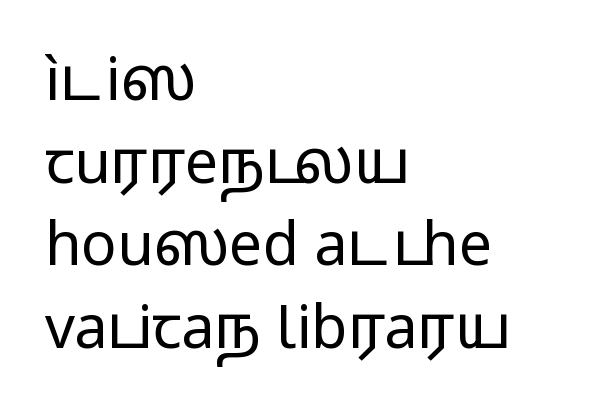
{"serif": "no", "italic": "no", "bold": "no", "weight": "regular", "width": "wide", "stroke_contrast": "low", "x_height": "medium", "monospaced": "no", "underline": "no", "align": "left", "line_spacing": "normal", "line_spacing_ratio": 1.4, "letter_spacing": "normal", "letter_spacing_em": 0.0, "glyph_px": 59}
